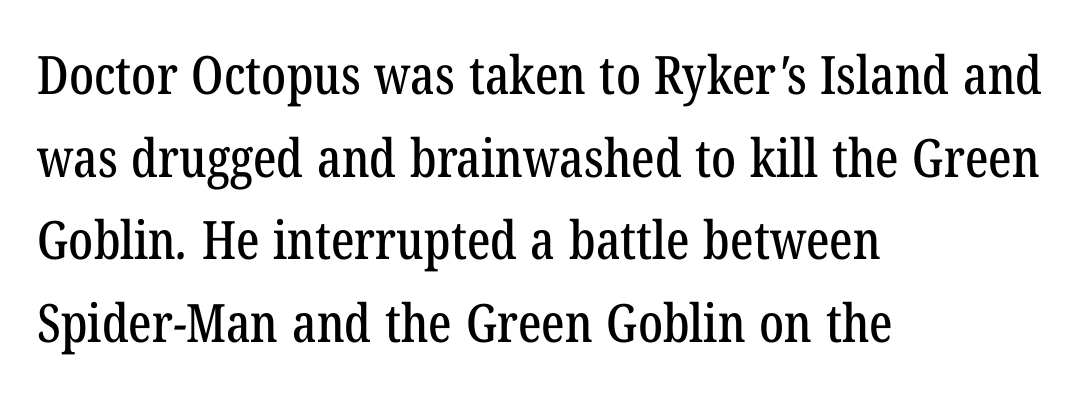
{"serif": "yes", "width": "condensed", "stroke_contrast": "low", "x_height": "medium", "monospaced": "no", "underline": "no", "align": "left", "line_spacing": "normal", "line_spacing_ratio": 1.56, "letter_spacing": "normal", "letter_spacing_em": 0.0, "glyph_px": 53}
